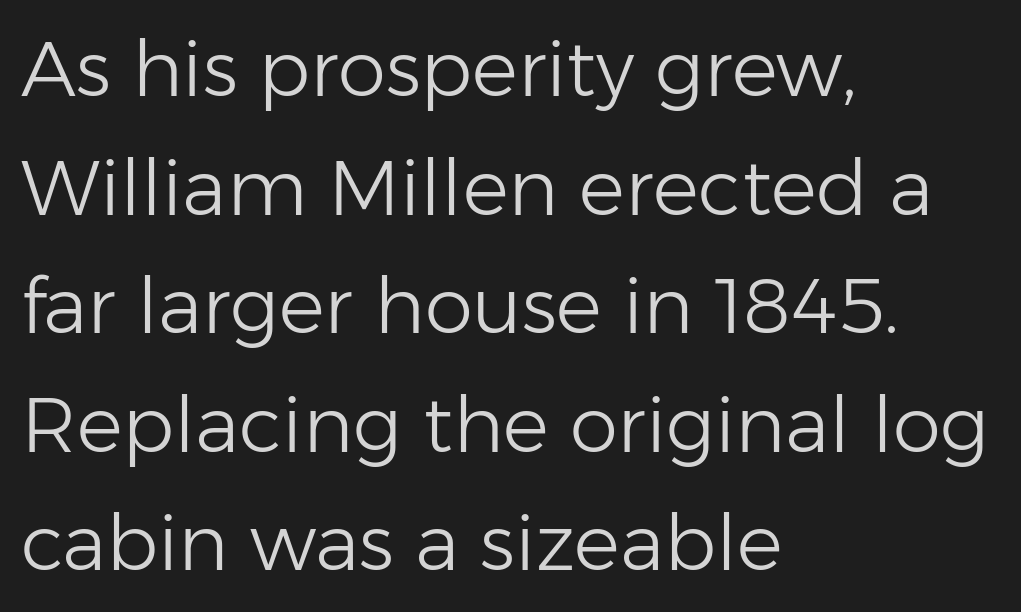
{"serif": "no", "italic": "no", "bold": "no", "weight": "light", "width": "normal", "stroke_contrast": "low", "x_height": "medium", "monospaced": "no", "underline": "no", "align": "left", "line_spacing": "normal", "line_spacing_ratio": 1.54, "letter_spacing": "normal", "letter_spacing_em": 0.0, "glyph_px": 77}
